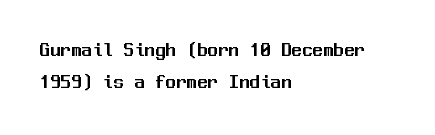
Layout note: lines flush left. The string is rendered with underlining switched off. The line texture is even and compact thanks to regular tracking. A roman cut, with each character standing at attention. The space between consecutive lines is moderate.
